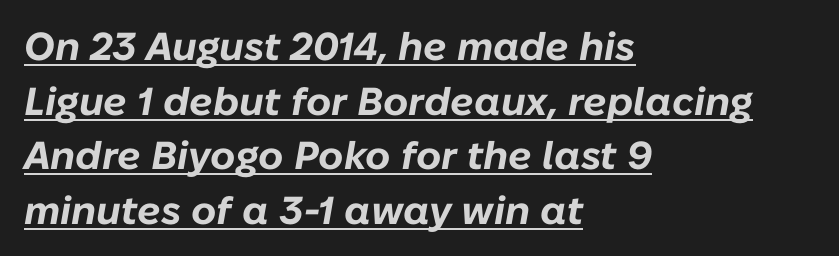
The image shows 39 px bold type, italic (leaning right); set left-aligned, normal line spacing (1.4x), normal letter spacing, underlined; low stroke contrast and a medium x-height.
